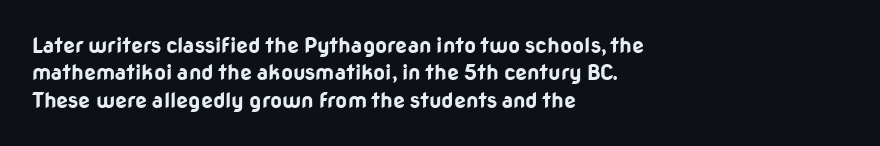
The rendering anchors every line to the left-hand side. This is the regular roman posture of the typeface. A normal amount of white space separates one row of letters from the next. The face used here is rendered with its standard letterfit. A clean baseline with only descenders dipping below it. The sample has been set heavy, in full bold.
